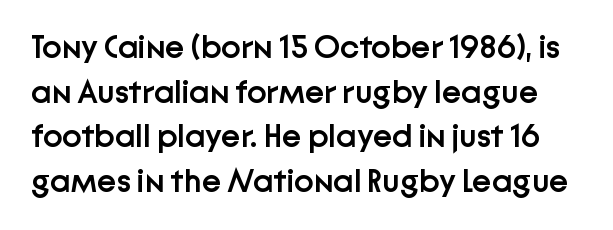
The image shows 33 px semibold sans-serif type, upright; set normal line spacing (1.35x), normal letter spacing, not underlined; low stroke contrast and a medium x-height.
